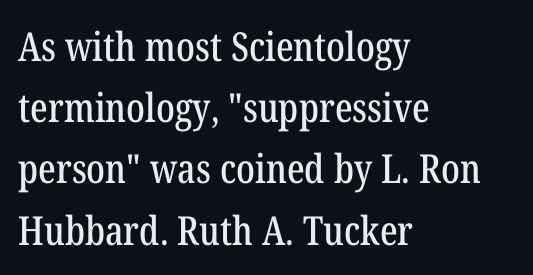
The image shows 40 px condensed serif type, upright; set left-aligned, normal line spacing (1.53x), normal letter spacing, not underlined; low stroke contrast and a medium x-height.
